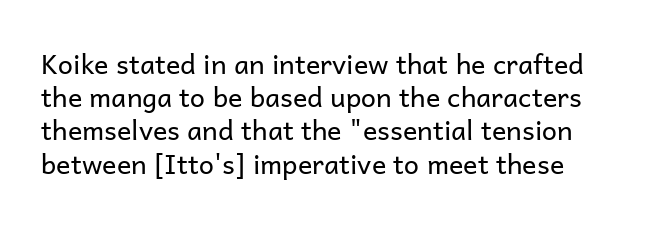
Q: Is the text bold? A: No.
Q: Is the text italic (slanted)? A: No, it is upright.
Q: Is the text underlined? A: No.
Q: Is the spacing between letters normal or unusually wide? A: Normal.
